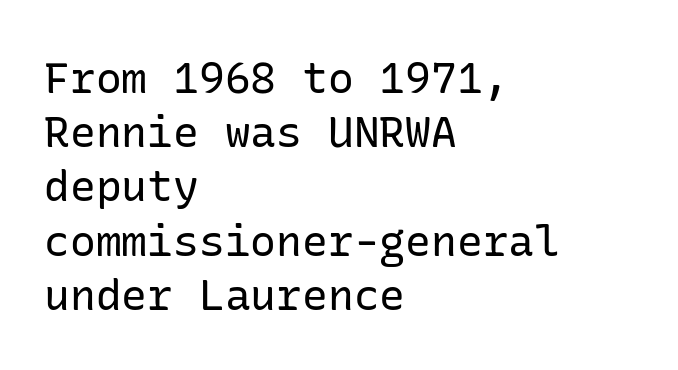
{"serif": "no", "italic": "no", "bold": "no", "weight": "regular", "width": "normal", "stroke_contrast": "low", "x_height": "medium", "underline": "no", "align": "left", "line_spacing": "normal", "line_spacing_ratio": 1.26, "letter_spacing": "normal", "letter_spacing_em": 0.0, "glyph_px": 43}
